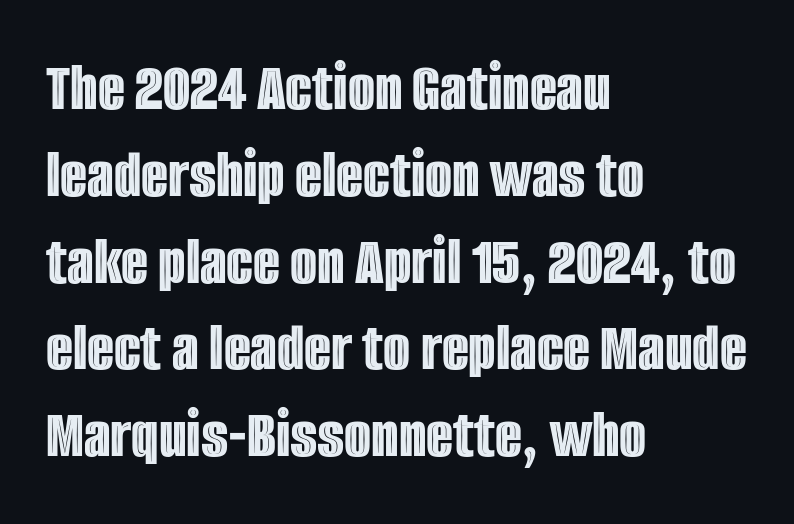
The image shows 70 px condensed type, upright; set left-aligned, line spacing 1.24x, normal letter spacing, not underlined; a large x-height.
